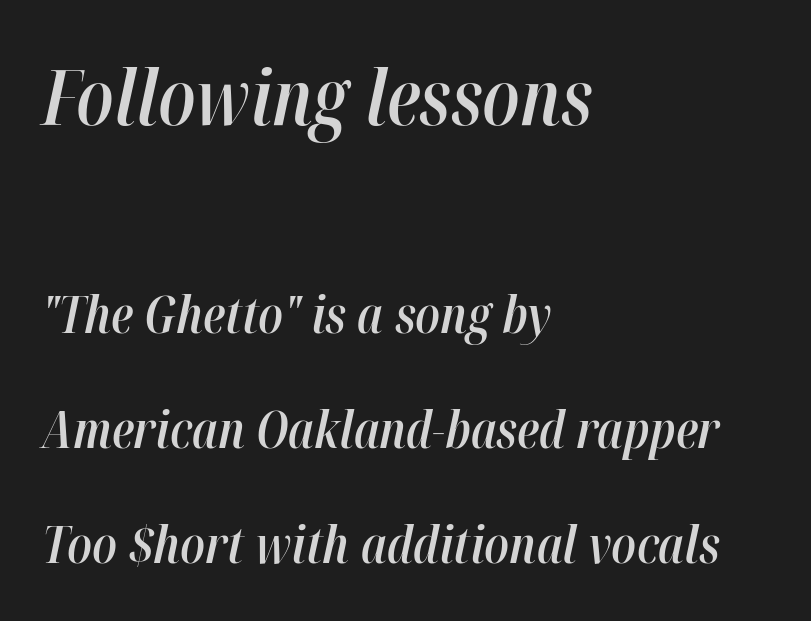
Q: Is the text bold? A: Semi-bold.
Q: Is the text italic (slanted)? A: Yes, it leans right by about 12 degrees.
Q: Is the text underlined? A: No.
Q: How is the paragraph aligned? A: Left-aligned.
Q: Is the spacing between letters normal or unusually wide? A: Normal.
Q: Is the spacing between lines tight, normal or loose? A: Loose.
Q: Which block of text is set in a larger size, the first (top) or the second (bottom)? A: The first (top) one.
Q: Width (condensed, normal, or wide)? A: Condensed.
Q: Stroke contrast? A: High.
Q: x-height? A: Medium.
Q: Monospaced? A: No.
